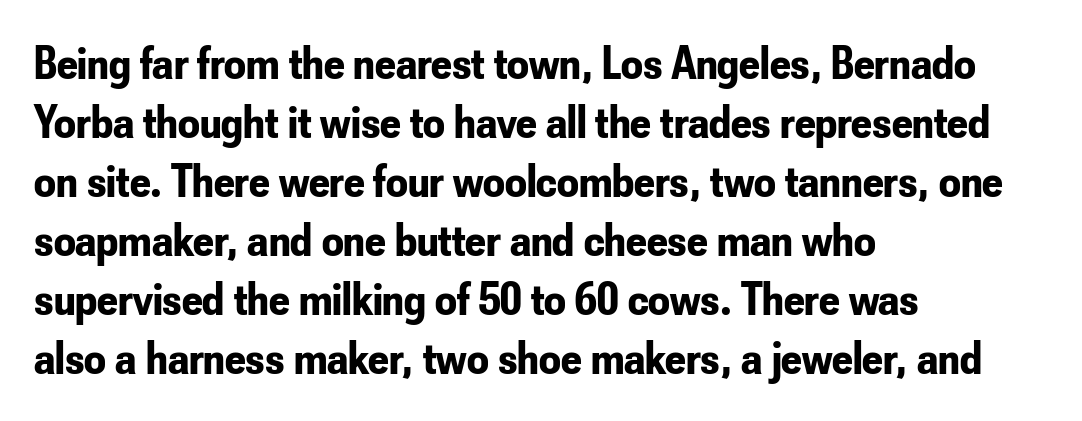
Q: Is the text bold? A: Yes.
Q: Is the text italic (slanted)? A: No, it is upright.
Q: Is the typeface a serif or a sans-serif typeface? A: Sans-serif.
Q: Is the text underlined? A: No.
Q: How is the paragraph aligned? A: Left-aligned.
Q: Is the spacing between letters normal or unusually wide? A: Normal.
Q: Width (condensed, normal, or wide)? A: Condensed.
Q: Stroke contrast? A: Low.
Q: x-height? A: Small.
Q: Monospaced? A: No.
